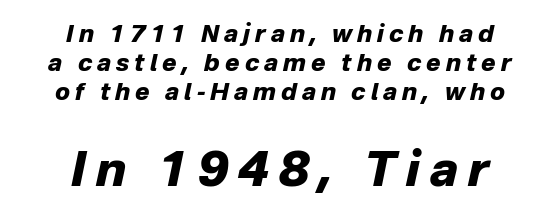
{"italic": "yes", "lean": "right", "slant_degrees": 12, "bold": "yes", "weight": "heavy", "width": "normal", "stroke_contrast": "low", "x_height": "medium", "monospaced": "no", "underline": "no", "align": "center", "line_spacing_ratio": 1.21, "letter_spacing": "wide", "letter_spacing_em": 0.21, "larger_block": "second", "size_ratio": 2.0, "glyph_px": 48}
